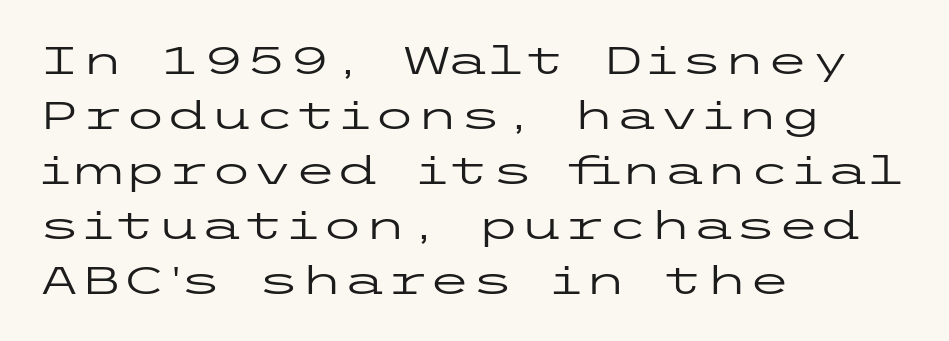
Q: Is the text bold? A: No.
Q: Is the text italic (slanted)? A: No, it is upright.
Q: Is the typeface a serif or a sans-serif typeface? A: Sans-serif.
Q: Is the text underlined? A: No.
Q: How is the paragraph aligned? A: Left-aligned.
Q: Is the spacing between letters normal or unusually wide? A: Normal.
Q: Is the spacing between lines tight, normal or loose? A: Normal.
Q: Width (condensed, normal, or wide)? A: Wide.
Q: Stroke contrast? A: Low.
Q: x-height? A: Medium.
